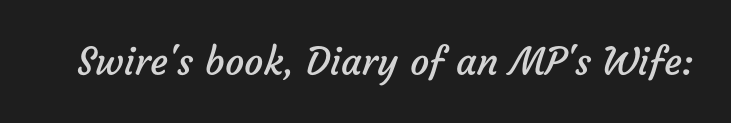
Underlining? Definitely not there. A light-to-regular cut is what we see here. Is this a fixed-width face? No — the glyphs have proportional, varying widths. The tracking reads as untouched default to a designer's eye. Letterform terminals end flat and unadorned throughout the passage.
